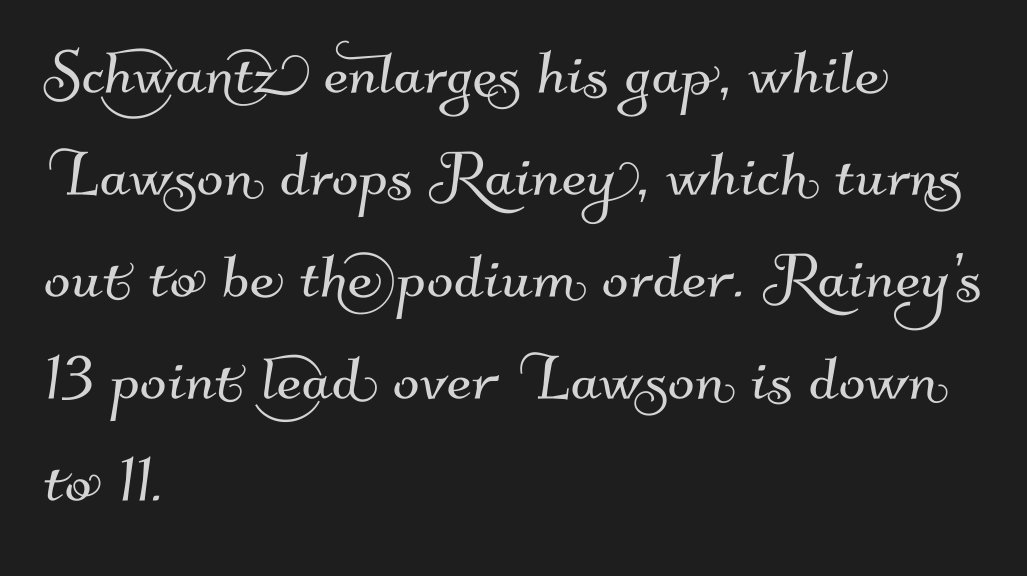
{"serif": "no", "width": "normal", "stroke_contrast": "medium", "x_height": "small", "monospaced": "no", "underline": "no", "align": "left", "line_spacing": "normal", "line_spacing_ratio": 1.29, "letter_spacing": "normal", "letter_spacing_em": 0.0, "glyph_px": 79}
